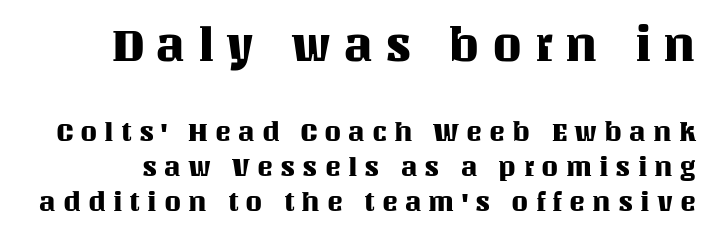
The foot of each line stays bare and open. The composition opens big and finishes small. The leading is moderate, giving the passage an even texture. These lines were composed using upright roman letters.
